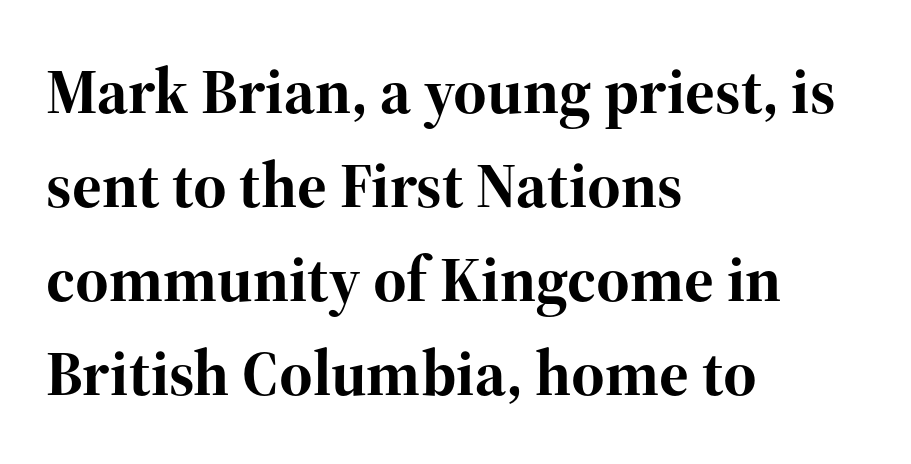
{"serif": "yes", "italic": "no", "bold": "yes", "weight": "bold", "width": "normal", "stroke_contrast": "high", "x_height": "medium", "monospaced": "no", "underline": "no", "align": "left", "line_spacing": "normal", "line_spacing_ratio": 1.47, "letter_spacing": "normal", "letter_spacing_em": 0.0, "glyph_px": 64}
